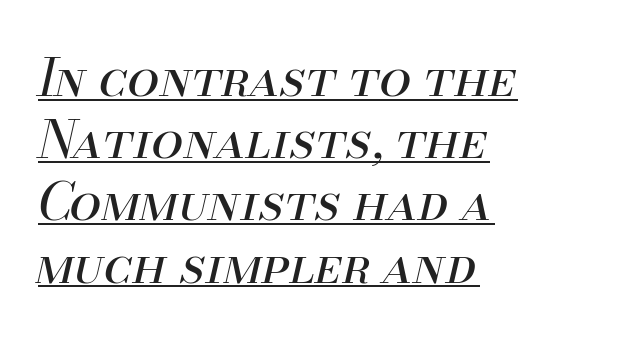
{"italic": "yes", "lean": "right", "slant_degrees": 13, "bold": "no", "weight": "regular", "width": "normal", "stroke_contrast": "medium", "x_height": "small", "monospaced": "no", "underline": "yes", "align": "left", "line_spacing_ratio": 1.22, "letter_spacing": "normal", "letter_spacing_em": 0.0, "glyph_px": 51}
